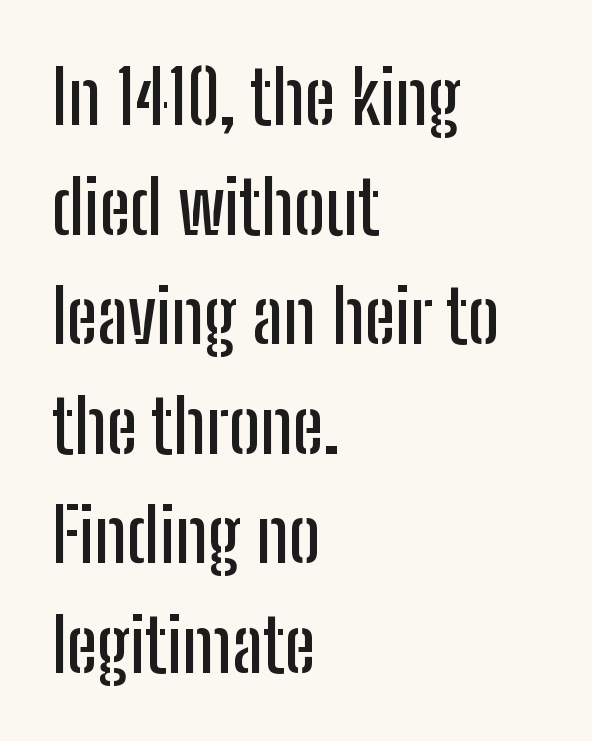
{"serif": "no", "italic": "no", "width": "condensed", "stroke_contrast": "low", "x_height": "medium", "monospaced": "no", "underline": "no", "align": "left", "line_spacing": "normal", "line_spacing_ratio": 1.48, "letter_spacing": "normal", "letter_spacing_em": 0.0, "glyph_px": 74}
